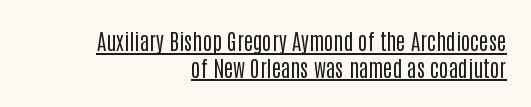
Q: Is the text bold? A: No.
Q: Is the text italic (slanted)? A: No, it is upright.
Q: Is the text underlined? A: Yes.
Q: How is the paragraph aligned? A: Right-aligned.
Q: Is the spacing between letters normal or unusually wide? A: Normal.
